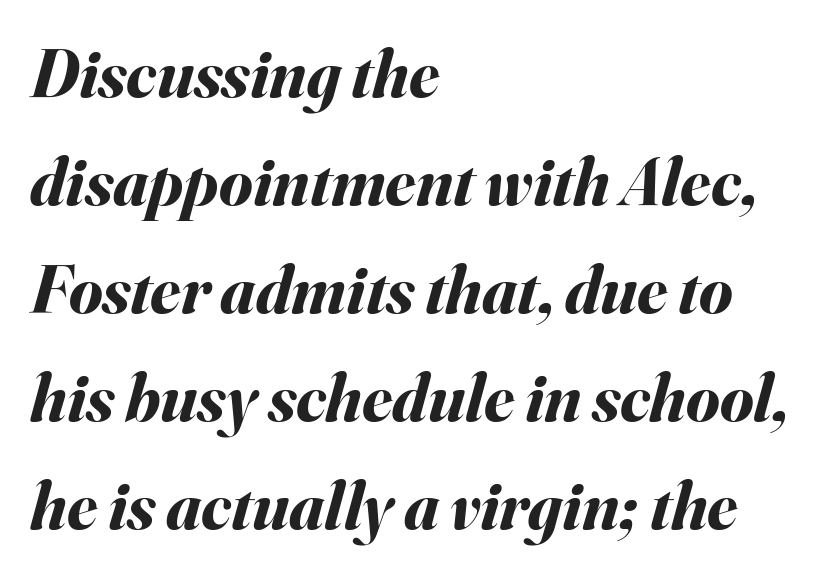
Q: Is the text bold? A: Yes.
Q: Is the text italic (slanted)? A: Yes, it leans right by about 16 degrees.
Q: Is the text underlined? A: No.
Q: How is the paragraph aligned? A: Left-aligned.
Q: Is the spacing between letters normal or unusually wide? A: Normal.
Q: Is the spacing between lines tight, normal or loose? A: Normal.
Q: Width (condensed, normal, or wide)? A: Normal.
Q: Stroke contrast? A: Medium.
Q: x-height? A: Small.
Q: Monospaced? A: No.
